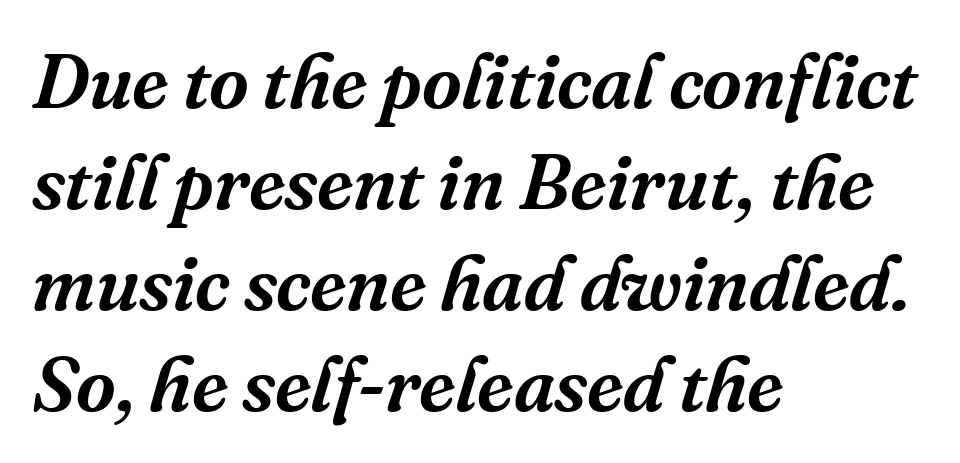
Q: Is the text italic (slanted)? A: Yes, it leans right by about 16 degrees.
Q: Is the typeface a serif or a sans-serif typeface? A: Serif.
Q: Is the text underlined? A: No.
Q: How is the paragraph aligned? A: Left-aligned.
Q: Is the spacing between letters normal or unusually wide? A: Normal.
Q: Is the spacing between lines tight, normal or loose? A: Normal.
Q: Width (condensed, normal, or wide)? A: Normal.
Q: Stroke contrast? A: Medium.
Q: x-height? A: Medium.
Q: Monospaced? A: No.
